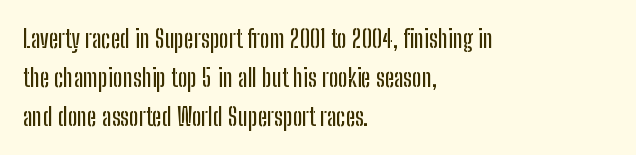
The horizontal fit of the characters is conventional and even. The passage shown stacks its lines at a standard gap. The letters stand straight up with perfectly vertical stems. Descender tails drop into unmarked territory. Is the block centered? No — it sits flush against the left margin.
